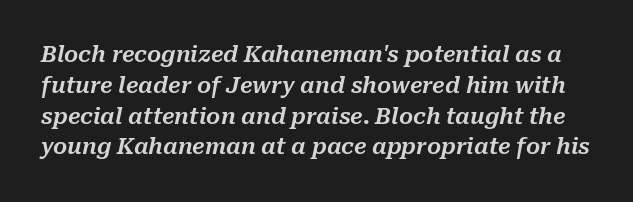
Q: Is the text italic (slanted)? A: Yes, it leans right by about 10 degrees.
Q: Is the text underlined? A: No.
Q: Is the spacing between letters normal or unusually wide? A: Normal.
Q: Is the spacing between lines tight, normal or loose? A: Normal.
